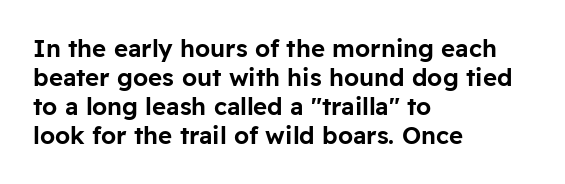
The area under the type is left untouched. Is the block centered? No — it sits flush against the left margin. Default kerning and tracking; the words read as compact shapes. Is there any slant? The stems are plumb.
